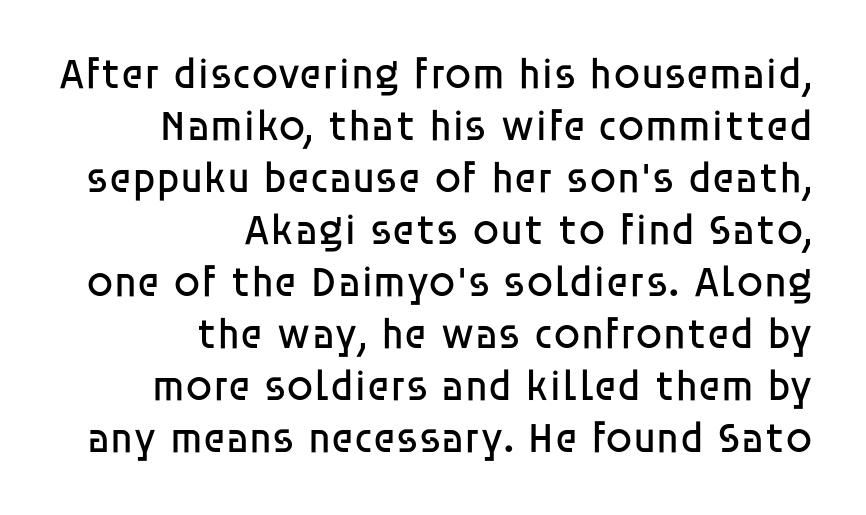
The image shows 43 px regular-weight sans-serif type, upright; set right-aligned, line spacing 1.21x, normal letter spacing, not underlined; low stroke contrast and a large x-height.
